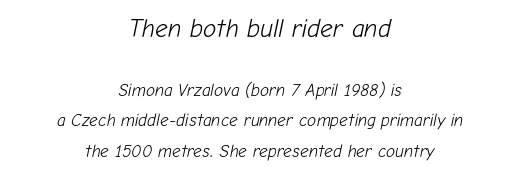
{"italic": "yes", "lean": "right", "slant_degrees": 12, "bold": "no", "underline": "no", "align": "center", "line_spacing_ratio": 1.79, "letter_spacing": "normal", "letter_spacing_em": 0.0, "larger_block": "first", "size_ratio": 1.47, "glyph_px": 25}
